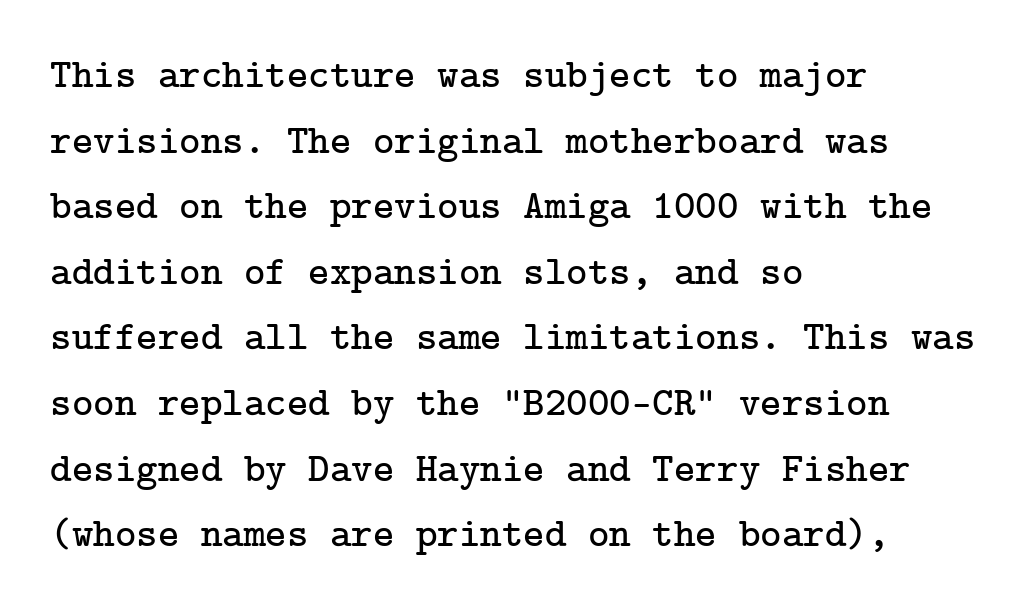
{"serif": "yes", "italic": "no", "width": "normal", "stroke_contrast": "low", "x_height": "medium", "underline": "no", "align": "left", "line_spacing": "normal", "line_spacing_ratio": 1.6, "letter_spacing": "normal", "letter_spacing_em": 0.0, "glyph_px": 41}
